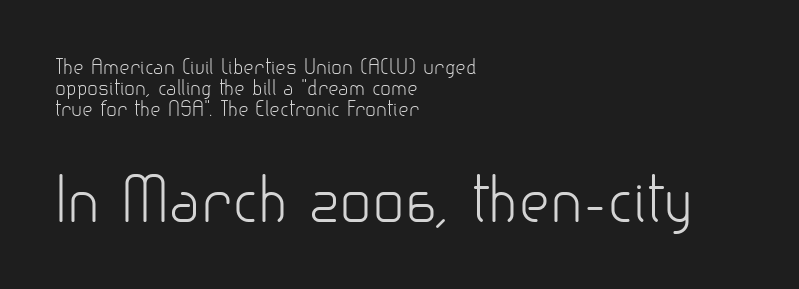
The image shows 60 px light sans-serif type, upright; set left-aligned, tight line spacing (1.05x), normal letter spacing, not underlined; the second (bottom) block is 3.0x larger; low stroke contrast and a small x-height.
